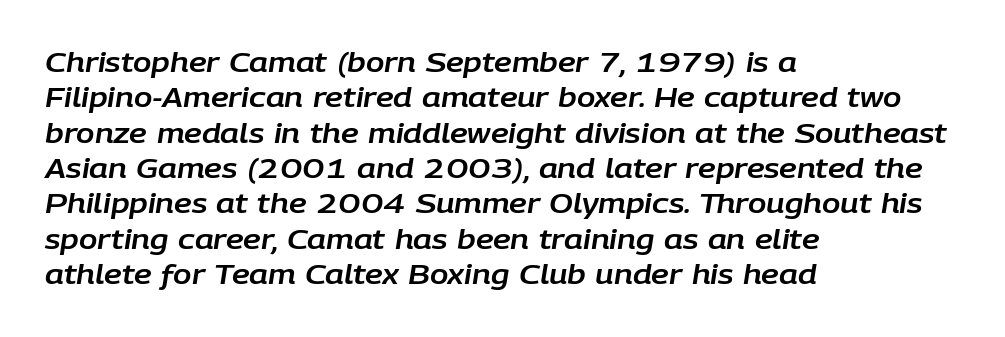
Which margin do the lines hug? The left one — the right edge is uneven. In terms of letterspacing, this is plain default setting. Descender tails drop into unmarked territory. This block has exactly the height ordinary leading produces. Slanted lettering throughout.
